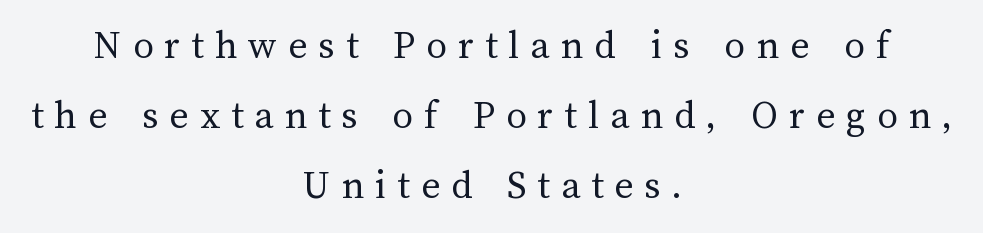
Q: Is the text bold? A: No.
Q: Is the text italic (slanted)? A: No, it is upright.
Q: Is the text underlined? A: No.
Q: How is the paragraph aligned? A: Centered.
Q: Is the spacing between letters normal or unusually wide? A: Unusually wide.
Q: Width (condensed, normal, or wide)? A: Normal.
Q: Stroke contrast? A: Medium.
Q: x-height? A: Medium.
Q: Monospaced? A: No.
